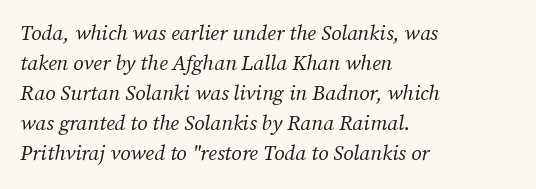
{"italic": "yes", "lean": "right", "slant_degrees": 12, "bold": "no", "underline": "no", "align": "left", "line_spacing": "normal", "line_spacing_ratio": 1.43, "letter_spacing": "normal", "letter_spacing_em": 0.0, "glyph_px": 21}
